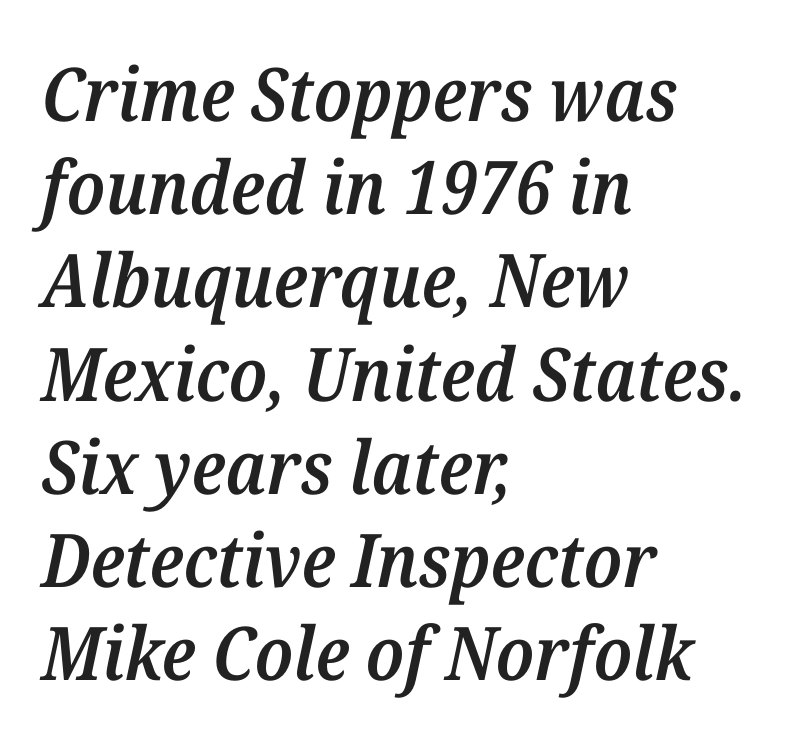
The image shows 74 px semibold serif type, italic (leaning right); set left-aligned, normal line spacing (1.26x), normal letter spacing, not underlined; medium stroke contrast and a medium x-height.
